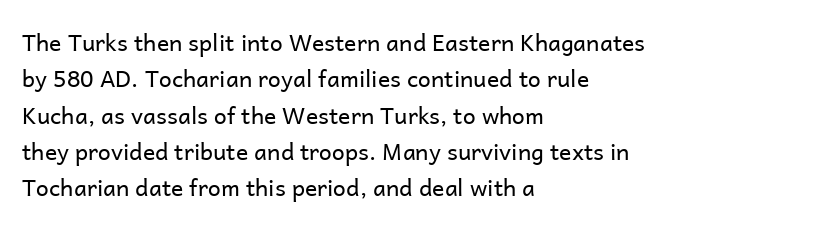
Q: Is the text bold? A: No.
Q: Is the text italic (slanted)? A: No, it is upright.
Q: Is the text underlined? A: No.
Q: How is the paragraph aligned? A: Left-aligned.
Q: Is the spacing between letters normal or unusually wide? A: Normal.
Q: Is the spacing between lines tight, normal or loose? A: Normal.
